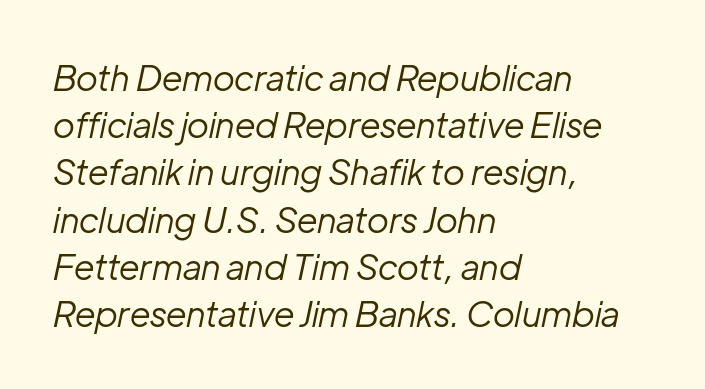
Q: Is the text bold? A: No.
Q: Is the text italic (slanted)? A: Yes, it leans right by about 12 degrees.
Q: Is the text underlined? A: No.
Q: How is the paragraph aligned? A: Left-aligned.
Q: Is the spacing between letters normal or unusually wide? A: Normal.
Q: Is the spacing between lines tight, normal or loose? A: Normal.
Q: Width (condensed, normal, or wide)? A: Normal.
Q: Stroke contrast? A: Low.
Q: x-height? A: Medium.
Q: Monospaced? A: No.
